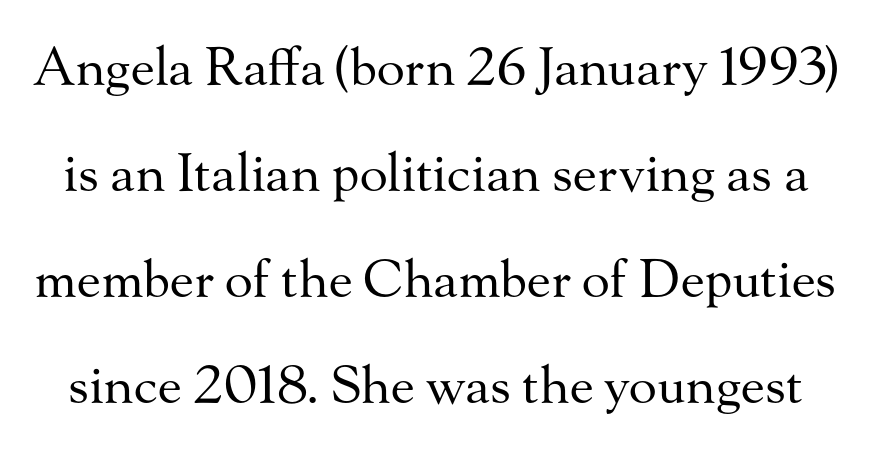
{"serif": "yes", "italic": "no", "bold": "no", "weight": "regular", "width": "normal", "stroke_contrast": "medium", "x_height": "small", "monospaced": "no", "underline": "no", "line_spacing": "loose", "line_spacing_ratio": 2.04, "letter_spacing": "normal", "letter_spacing_em": 0.0, "glyph_px": 52}
